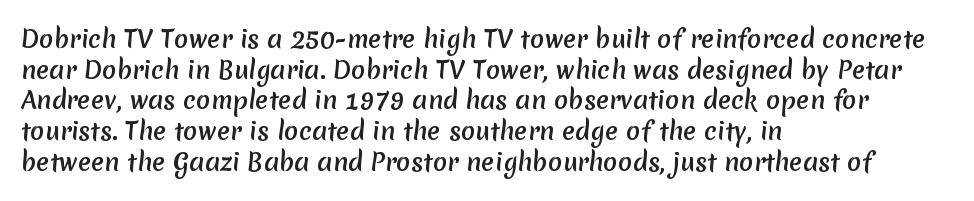
Each row of text sits above clean, open space. Here the glyphs are tracked normally, forming tight word shapes. Rows of type keep a routine distance in the vertical direction. Horizontally, the lines are justified to the leading edge only.
